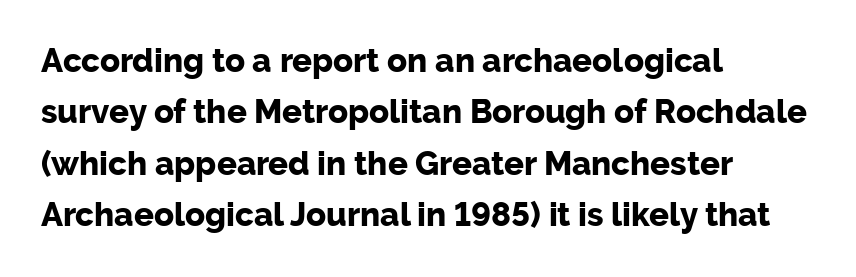
The specimen reads as upright at a glance. You can tell from the bare stems that sans-serif type was used. Successive baselines arrive at the customary interval. Words float on clear page, feet unadorned.
